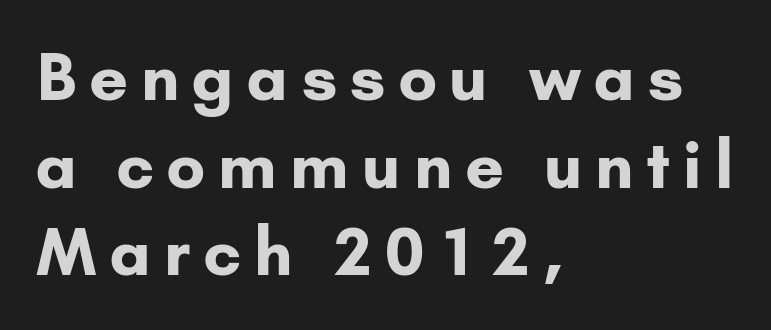
{"serif": "no", "italic": "no", "bold": "yes", "weight": "bold", "width": "normal", "stroke_contrast": "low", "x_height": "small", "monospaced": "no", "underline": "no", "align": "left", "line_spacing": "normal", "line_spacing_ratio": 1.37, "letter_spacing": "wide", "letter_spacing_em": 0.21, "glyph_px": 64}
